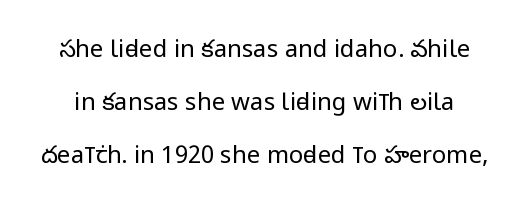
The image shows 24 px text type, upright; set loose line spacing (2.2x), normal letter spacing, not underlined.
